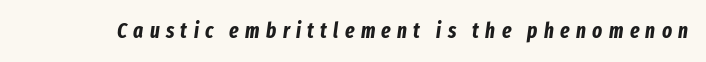
Each glyph is drawn with heavy, bold strokes. The line texture is sparse and dotted thanks to wide tracking. Designer's note — italics engaged. The glyphs are unaccompanied by any horizontal stroke below them.
